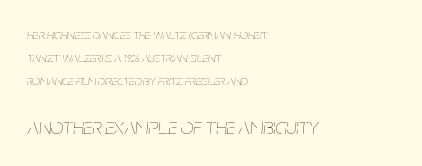
The image shows 23 px text type, italic (leaning right); set left-aligned, normal line spacing (1.64x), normal letter spacing, not underlined; the second (bottom) block is 1.64x larger.
